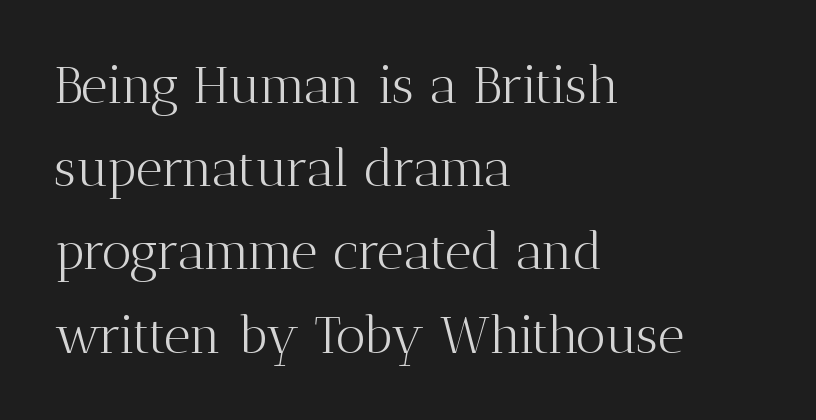
What stands out about the letter spacing? Nothing — it is the standard amount. Vertical strokes here are truly vertical. Spacing verdict: proportional, widths tailored to each character. Classification — serif.
